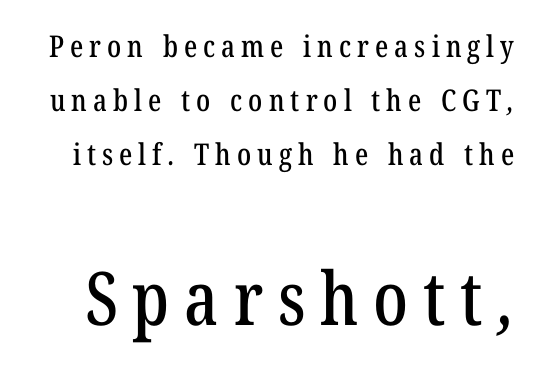
{"serif": "yes", "width": "condensed", "stroke_contrast": "low", "x_height": "medium", "monospaced": "no", "underline": "no", "line_spacing_ratio": 1.8, "letter_spacing": "wide", "letter_spacing_em": 0.2, "larger_block": "second", "size_ratio": 2.47, "glyph_px": 74}
